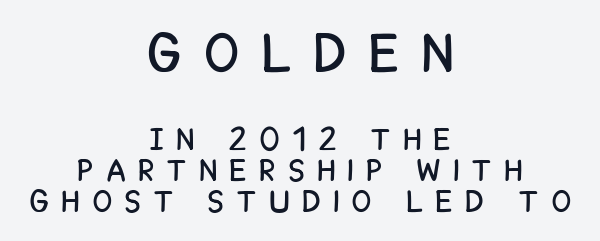
Is there any slant? The stems are plumb. Note the varied advance widths — an 'i' is clearly narrower than an 'm'. Plain, unruled lines of type. No feet cap the strokes, marking this as sans-serif type.
